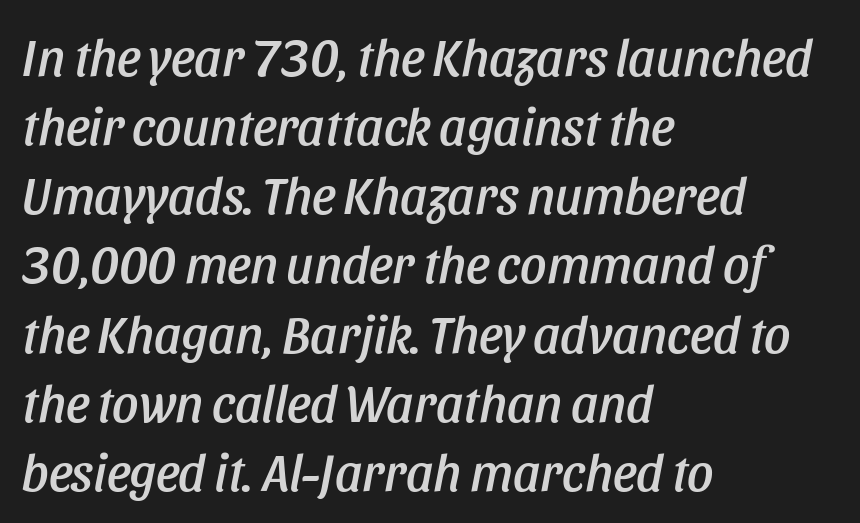
The image shows 52 px condensed type, italic (leaning right); set left-aligned, normal line spacing (1.33x), normal letter spacing, not underlined; low stroke contrast and a large x-height.
